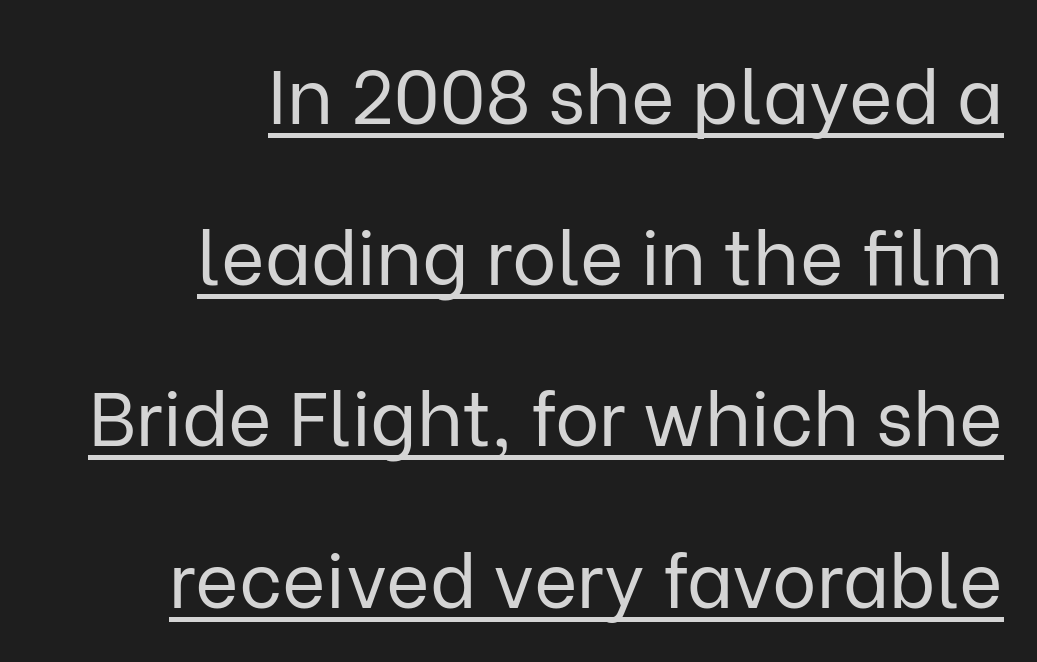
Nope, no serifs anywhere on these letters. If you drew a line through each stem, it would be perfectly vertical. The passage shown is underscored from start to finish. The typesetter chose a ragged-left arrangement here.
